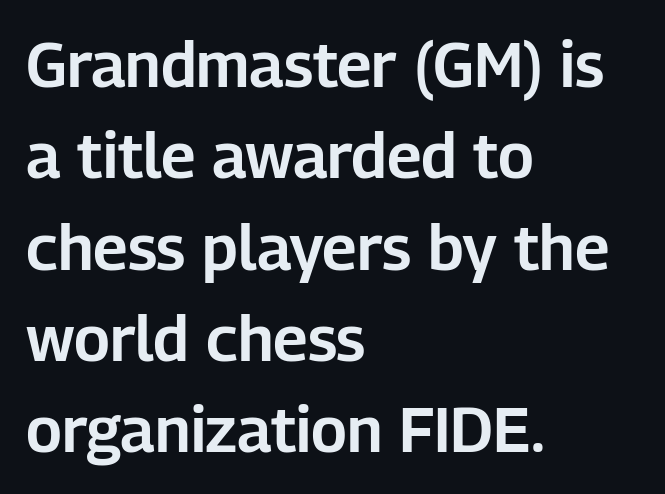
The passage shown stacks its lines at a standard gap. The rendering uses natural spacing where letterforms have individual widths. Ordinary non-slanted type is in use. The face used here is a sans, in the tradition of grotesques and geometrics. The line texture is even and compact thanks to regular tracking. Letters rest on an invisible, unmarked baseline.
